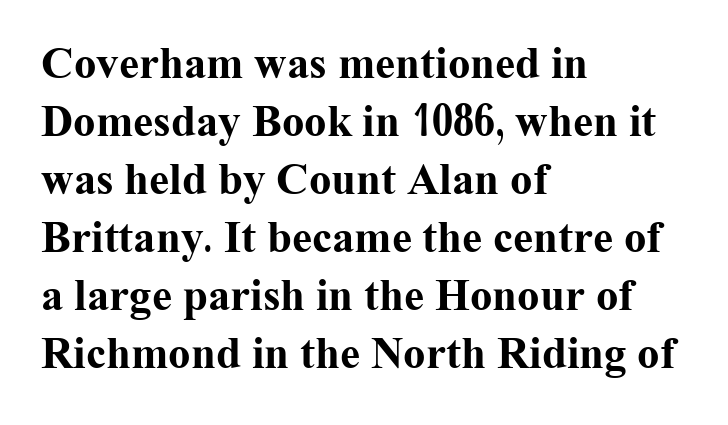
{"serif": "yes", "italic": "no", "bold": "yes", "weight": "bold", "width": "normal", "stroke_contrast": "medium", "x_height": "medium", "monospaced": "no", "underline": "no", "align": "left", "line_spacing": "normal", "line_spacing_ratio": 1.29, "letter_spacing": "normal", "letter_spacing_em": 0.0, "glyph_px": 45}
